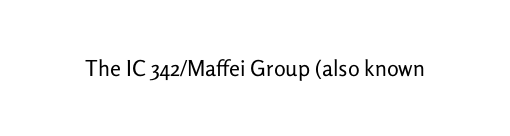
The space directly below the letters is spotless. Quick note: not italic, upright. The line texture is even and compact thanks to regular tracking. These glyphs show unthickened strokes, regular width or finer.
